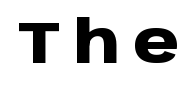
{"serif": "no", "italic": "no", "bold": "yes", "weight": "heavy", "width": "normal", "stroke_contrast": "low", "x_height": "large", "monospaced": "no", "underline": "no", "letter_spacing": "wide", "letter_spacing_em": 0.21, "glyph_px": 59}
